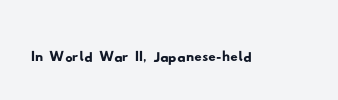
Type without underlining. Students, note that the glyphs here touch the page at normal intervals. This sample uses a sans-serif face. The letters advance in unequal steps, a hallmark of proportional type.
